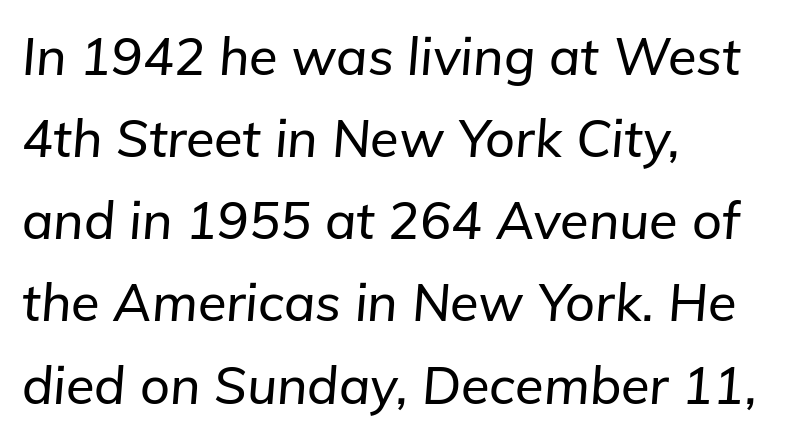
This rendering features lettering with no underline. Characters are canted at an angle relative to the baseline's perpendicular. Rows of type keep a routine distance in the vertical direction. The letters advance in unequal steps, a hallmark of proportional type.
